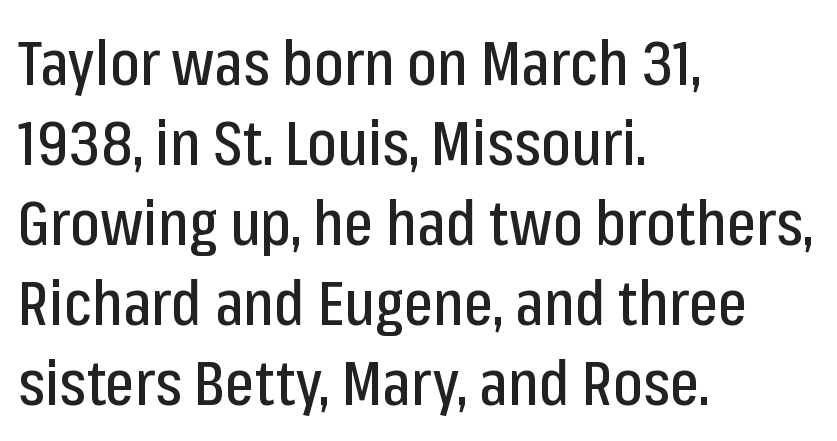
{"serif": "no", "italic": "no", "width": "condensed", "stroke_contrast": "low", "x_height": "medium", "monospaced": "no", "underline": "no", "align": "left", "line_spacing": "normal", "line_spacing_ratio": 1.29, "letter_spacing": "normal", "letter_spacing_em": 0.0, "glyph_px": 62}
